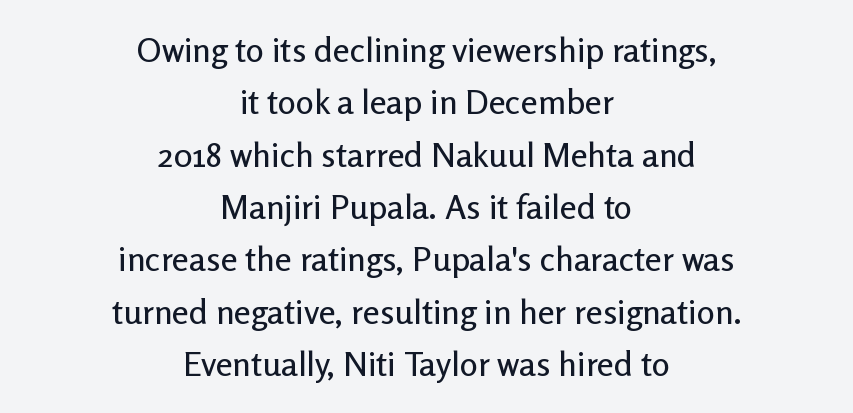
Q: Is the text italic (slanted)? A: No, it is upright.
Q: Is the typeface a serif or a sans-serif typeface? A: Sans-serif.
Q: Is the text underlined? A: No.
Q: How is the paragraph aligned? A: Centered.
Q: Is the spacing between letters normal or unusually wide? A: Normal.
Q: Is the spacing between lines tight, normal or loose? A: Normal.
Q: Width (condensed, normal, or wide)? A: Normal.
Q: Stroke contrast? A: Low.
Q: x-height? A: Medium.
Q: Monospaced? A: No.
